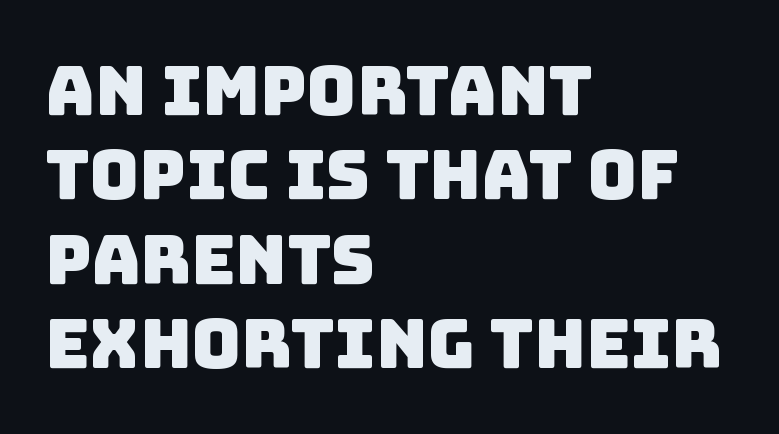
Q: Is the typeface a serif or a sans-serif typeface? A: Sans-serif.
Q: Is the text underlined? A: No.
Q: How is the paragraph aligned? A: Left-aligned.
Q: Is the spacing between letters normal or unusually wide? A: Normal.
Q: Width (condensed, normal, or wide)? A: Normal.
Q: Stroke contrast? A: Low.
Q: x-height? A: Large.
Q: Monospaced? A: No.
